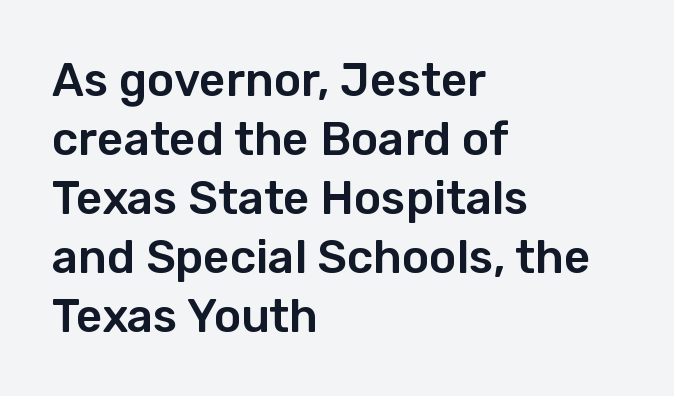
{"serif": "no", "italic": "no", "width": "normal", "stroke_contrast": "low", "x_height": "medium", "monospaced": "no", "underline": "no", "align": "left", "line_spacing": "normal", "line_spacing_ratio": 1.28, "letter_spacing": "normal", "letter_spacing_em": 0.0, "glyph_px": 46}
